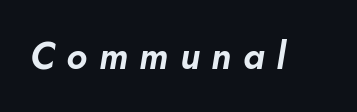
The image shows 37 px text type, italic (leaning right); set unusually wide letter spacing (+0.31 em), not underlined; low stroke contrast and a small x-height.
